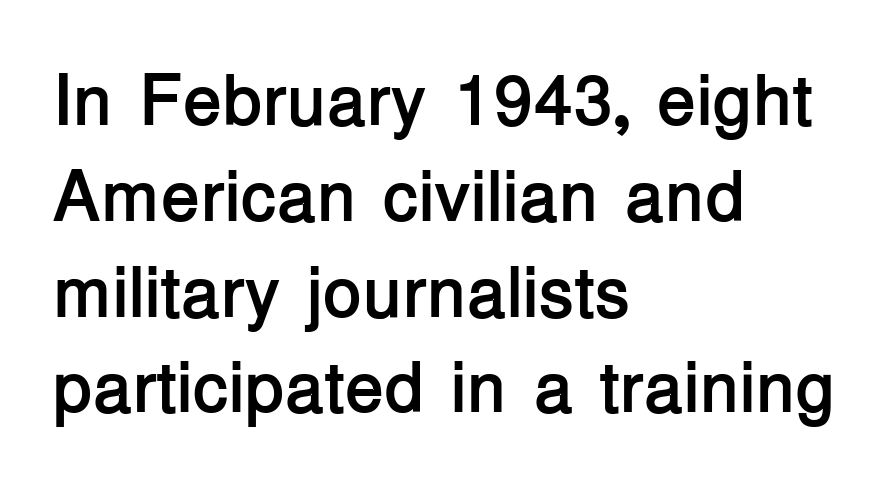
The image shows 72 px semibold sans-serif type, upright; set left-aligned, normal line spacing (1.33x), normal letter spacing, not underlined; low stroke contrast and a medium x-height.
